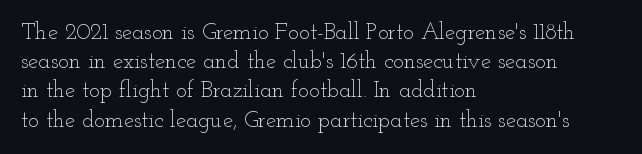
Nothing unusual about the tracking: characters are spaced as the font intends. Caption: multi-line text, flush left, ragged right. How would I describe the line gaps? Plain and ordinary. Unbolded letterforms with no extra heft.
